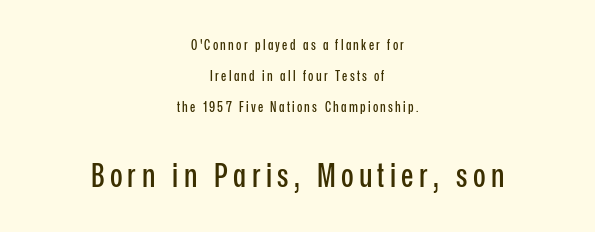
Q: Is the text italic (slanted)? A: No, it is upright.
Q: Is the typeface a serif or a sans-serif typeface? A: Sans-serif.
Q: Is the text underlined? A: No.
Q: How is the paragraph aligned? A: Centered.
Q: Is the spacing between lines tight, normal or loose? A: Loose.
Q: Which block of text is set in a larger size, the first (top) or the second (bottom)? A: The second (bottom) one.
Q: Width (condensed, normal, or wide)? A: Condensed.
Q: Stroke contrast? A: Low.
Q: x-height? A: Medium.
Q: Monospaced? A: No.
